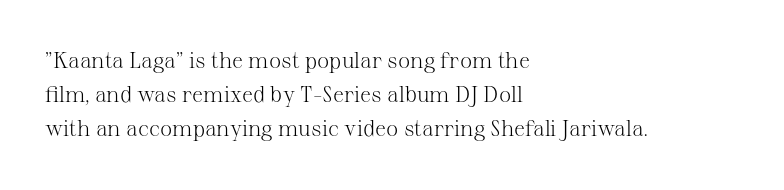
Q: Is the text bold? A: No.
Q: Is the text italic (slanted)? A: No, it is upright.
Q: Is the text underlined? A: No.
Q: How is the paragraph aligned? A: Left-aligned.
Q: Is the spacing between letters normal or unusually wide? A: Normal.
Q: Is the spacing between lines tight, normal or loose? A: Normal.
